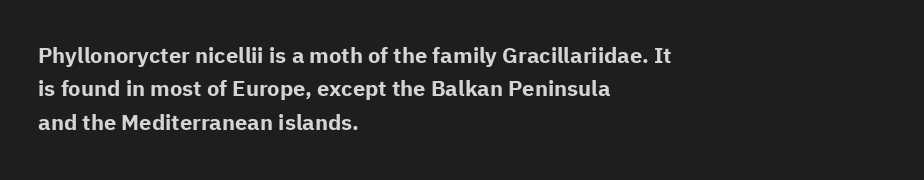
{"italic": "no", "bold": "yes", "underline": "no", "align": "left", "line_spacing": "normal", "line_spacing_ratio": 1.52, "letter_spacing": "normal", "letter_spacing_em": 0.0, "glyph_px": 22}
